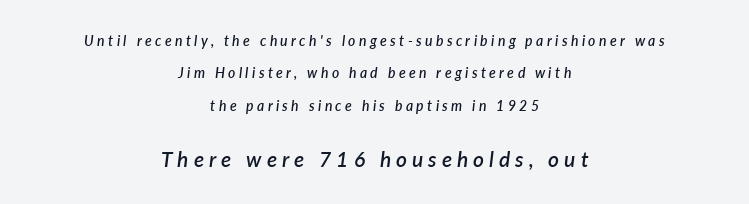
The image shows 21 px text type, italic (leaning right); set centered, loose line spacing (2.31x), unusually wide letter spacing (+0.24 em), not underlined; the second (bottom) block is 1.5x larger.
